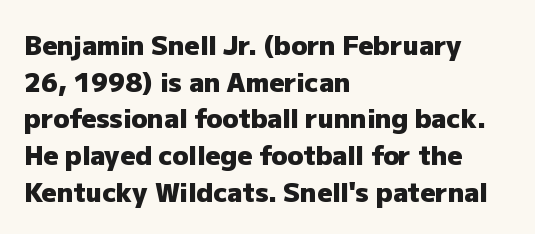
Caption: multi-line text, flush left, ragged right. Look at the tracking — it's just the regular setting, nothing added. Upright lettering throughout. The passage shown is emphatically bold. The passage shown is not underscored anywhere.
